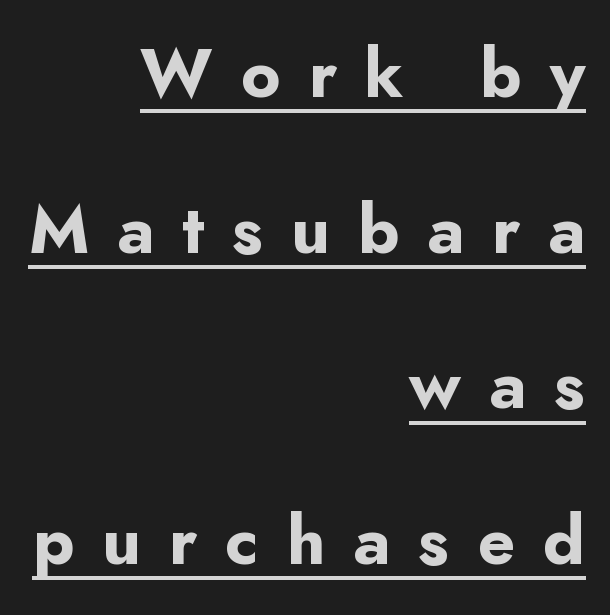
Q: Is the text bold? A: Yes.
Q: Is the text italic (slanted)? A: No, it is upright.
Q: Is the typeface a serif or a sans-serif typeface? A: Sans-serif.
Q: Is the text underlined? A: Yes.
Q: How is the paragraph aligned? A: Right-aligned.
Q: Is the spacing between letters normal or unusually wide? A: Unusually wide.
Q: Is the spacing between lines tight, normal or loose? A: Loose.
Q: Width (condensed, normal, or wide)? A: Normal.
Q: Stroke contrast? A: Low.
Q: x-height? A: Small.
Q: Monospaced? A: No.
